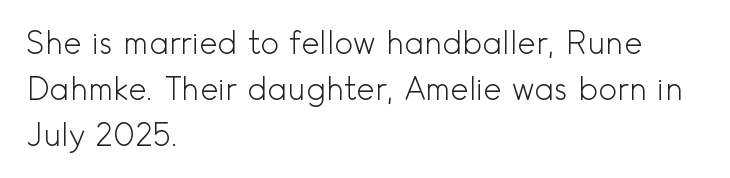
Q: Is the text bold? A: No.
Q: Is the text italic (slanted)? A: No, it is upright.
Q: Is the typeface a serif or a sans-serif typeface? A: Sans-serif.
Q: Is the text underlined? A: No.
Q: How is the paragraph aligned? A: Left-aligned.
Q: Is the spacing between letters normal or unusually wide? A: Normal.
Q: Is the spacing between lines tight, normal or loose? A: Normal.
Q: Width (condensed, normal, or wide)? A: Normal.
Q: x-height? A: Small.
Q: Monospaced? A: No.
